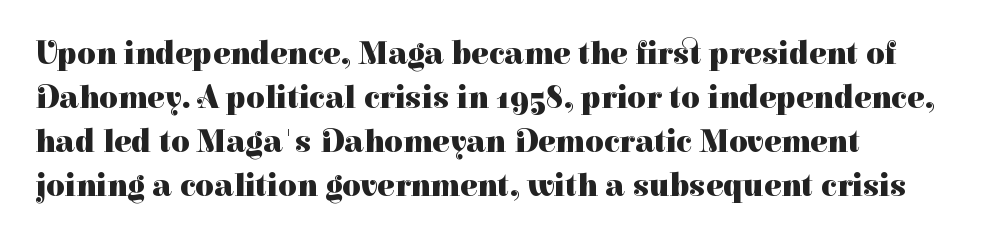
{"serif": "yes", "italic": "no", "bold": "yes", "weight": "heavy", "width": "normal", "stroke_contrast": "high", "x_height": "medium", "monospaced": "no", "underline": "no", "align": "left", "line_spacing": "normal", "line_spacing_ratio": 1.38, "letter_spacing": "normal", "letter_spacing_em": 0.0, "glyph_px": 32}
